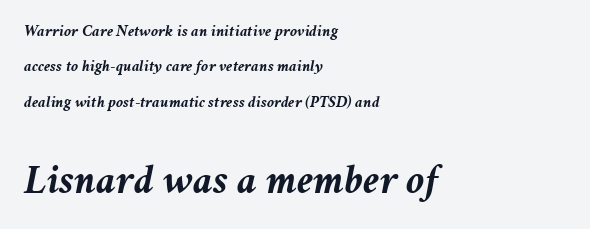
Unmarked baselines from the first word to the last. Notice how the passage keeps a crisp vertical edge on the left only. Does the weight exceed regular? Yes, all the way to bold. The passage shown has conventional tracking throughout. Visually, the bottom section dominates because its glyphs are scaled up.
